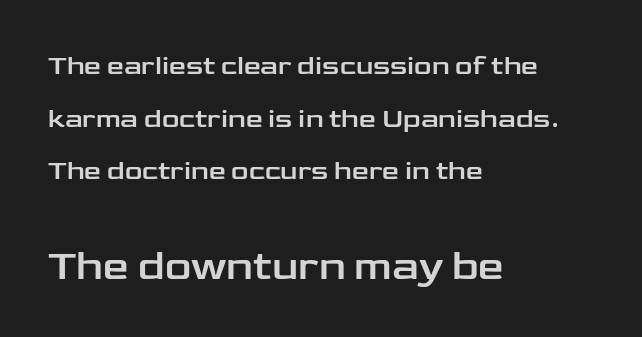
Q: Is the text italic (slanted)? A: No, it is upright.
Q: Is the typeface a serif or a sans-serif typeface? A: Sans-serif.
Q: Is the text underlined? A: No.
Q: How is the paragraph aligned? A: Left-aligned.
Q: Is the spacing between letters normal or unusually wide? A: Normal.
Q: Is the spacing between lines tight, normal or loose? A: Loose.
Q: Which block of text is set in a larger size, the first (top) or the second (bottom)? A: The second (bottom) one.
Q: Width (condensed, normal, or wide)? A: Wide.
Q: Stroke contrast? A: Low.
Q: x-height? A: Medium.
Q: Monospaced? A: No.
